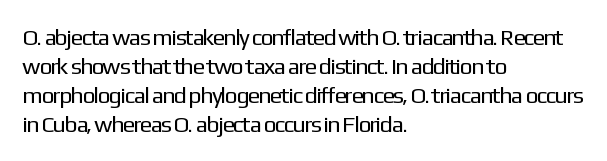
Q: Is the text bold? A: No.
Q: Is the text italic (slanted)? A: No, it is upright.
Q: Is the text underlined? A: No.
Q: How is the paragraph aligned? A: Left-aligned.
Q: Is the spacing between letters normal or unusually wide? A: Normal.
Q: Is the spacing between lines tight, normal or loose? A: Normal.
